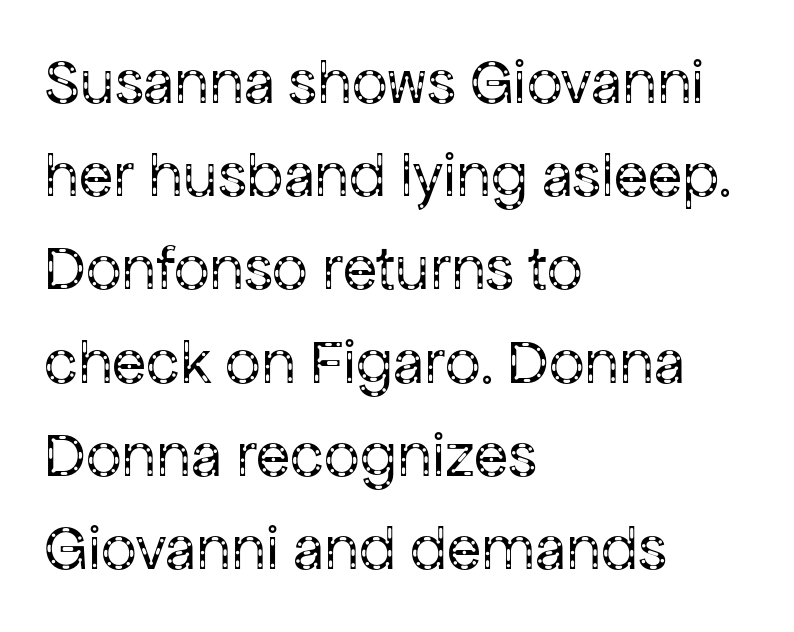
Clear beneath every line of the passage. Letter spacing: default. Short and long lines alike share a common starting point at left. Each letter's strokes conclude bluntly, with no projecting serifs.
